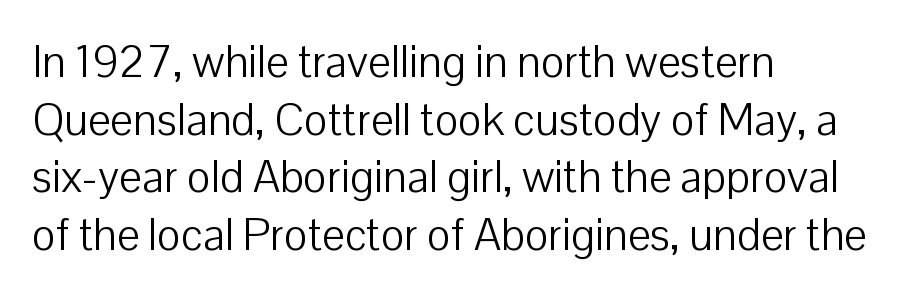
The image shows 45 px light sans-serif type, upright; set left-aligned, normal line spacing (1.28x), normal letter spacing, not underlined; low stroke contrast and a medium x-height.
